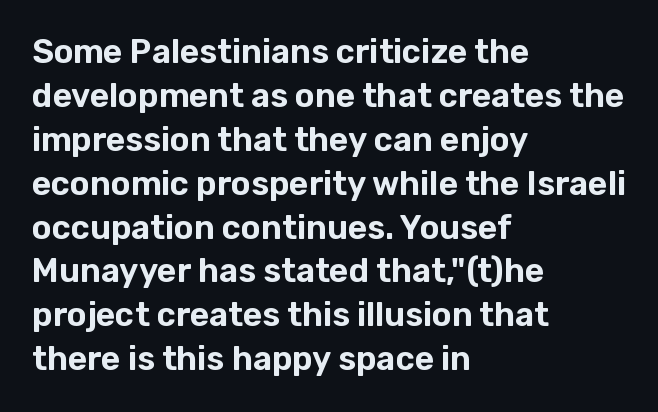
The image shows 33 px sans-serif type, upright; set left-aligned, normal line spacing (1.33x), normal letter spacing, not underlined; low stroke contrast and a medium x-height.
